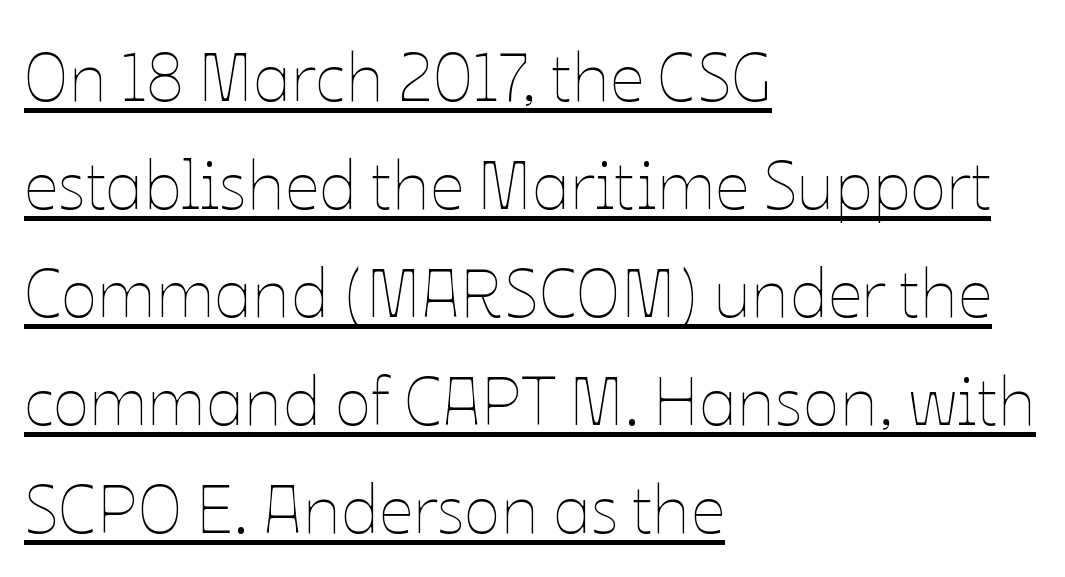
{"italic": "no", "bold": "no", "weight": "thin", "width": "normal", "stroke_contrast": "low", "x_height": "medium", "monospaced": "no", "underline": "yes", "align": "left", "line_spacing": "normal", "line_spacing_ratio": 1.59, "letter_spacing": "normal", "letter_spacing_em": 0.0, "glyph_px": 68}
